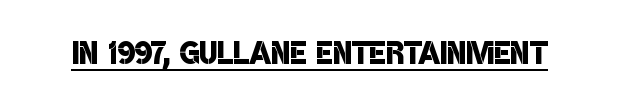
The image shows 44 px semibold, condensed sans-serif type; set normal letter spacing, underlined; low stroke contrast and a large x-height.
